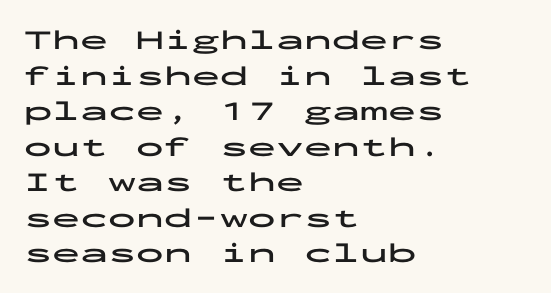
The image shows 28 px bold, wide sans-serif type, upright, monospaced; set left-aligned, normal line spacing (1.27x), normal letter spacing, not underlined; low stroke contrast and a medium x-height.
